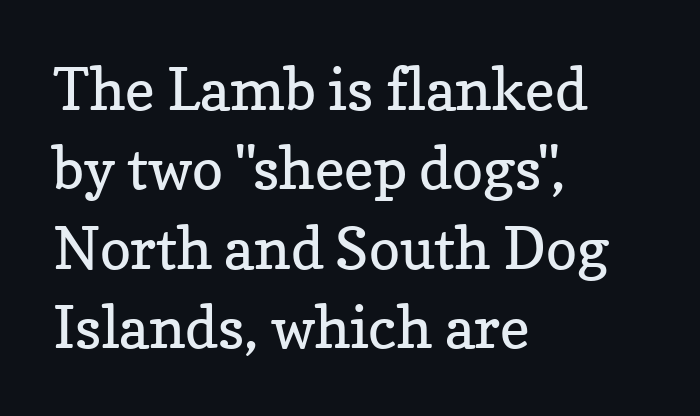
You could not count columns in this text — the font is proportionally spaced. Underlining? Definitely not there. The font family rendered here belongs to the serif group. This is roman type, the default non-slanted kind.
